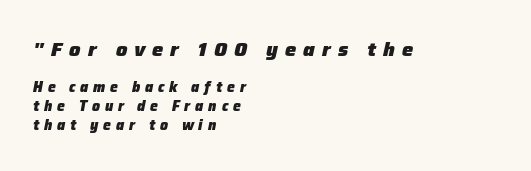
Each word looks stretched out because of the extra space between its letters. Two sizes are in play, and the larger belongs to the first block. Quick note: underline off. These lines sit exactly where default settings would place them. These words are printed bold, with thick strokes throughout.
